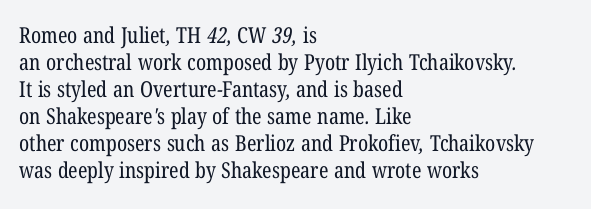
This sample uses plain, unmodified letter spacing. The compositor pushed each line to the left boundary. Descenders hang freely into open space. Compared with a typical body face, this is equally light or lighter still.
